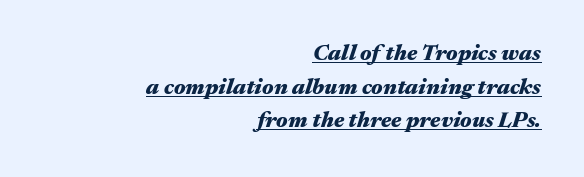
The image shows 22 px bold type, italic (leaning right); set right-aligned, normal line spacing (1.53x), normal letter spacing, underlined.
